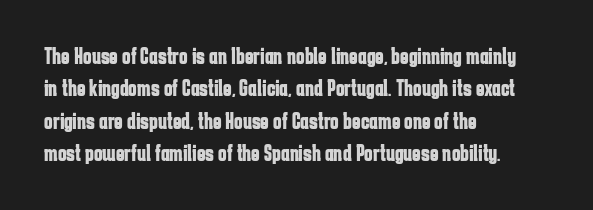
The image shows 23 px bold type, upright; set left-aligned, normal line spacing (1.41x), normal letter spacing, not underlined.
